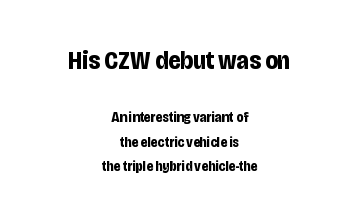
{"italic": "no", "bold": "yes", "underline": "no", "align": "center", "line_spacing_ratio": 1.74, "letter_spacing": "normal", "letter_spacing_em": 0.0, "larger_block": "first", "size_ratio": 1.79, "glyph_px": 25}
